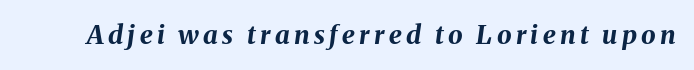
The image shows 26 px bold type, italic (leaning right); set not underlined.
